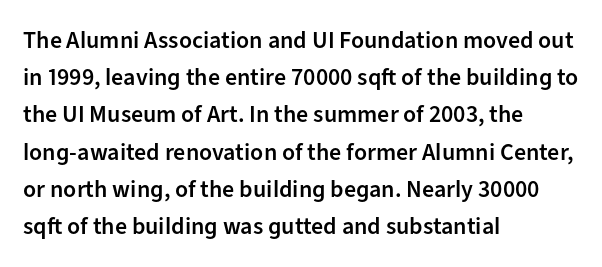
Q: Is the text bold? A: Semi-bold.
Q: Is the text italic (slanted)? A: No, it is upright.
Q: Is the text underlined? A: No.
Q: How is the paragraph aligned? A: Left-aligned.
Q: Is the spacing between letters normal or unusually wide? A: Normal.
Q: Is the spacing between lines tight, normal or loose? A: Normal.
